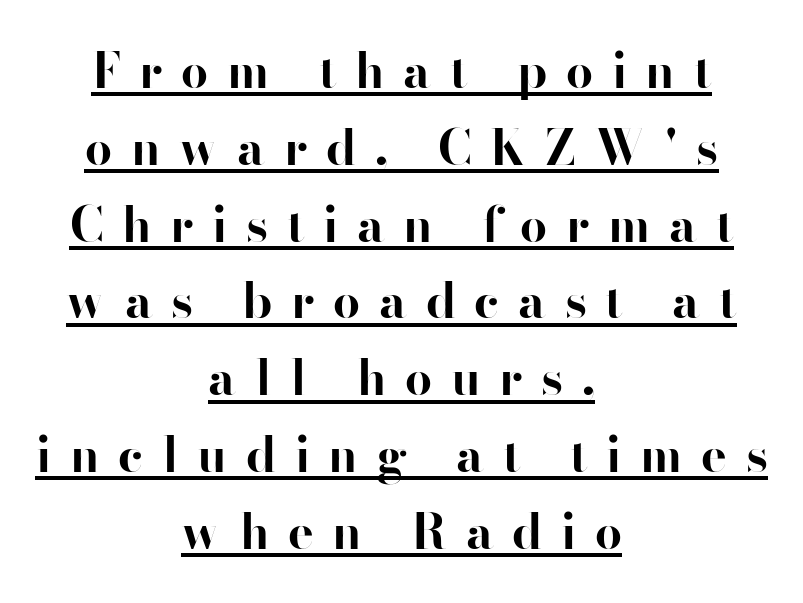
Is this a fixed-width face? No — the glyphs have proportional, varying widths. This is heavy type, rendered in bold. The passage shown stacks its lines at a standard gap. Characters remain perfectly vertical along every line.
